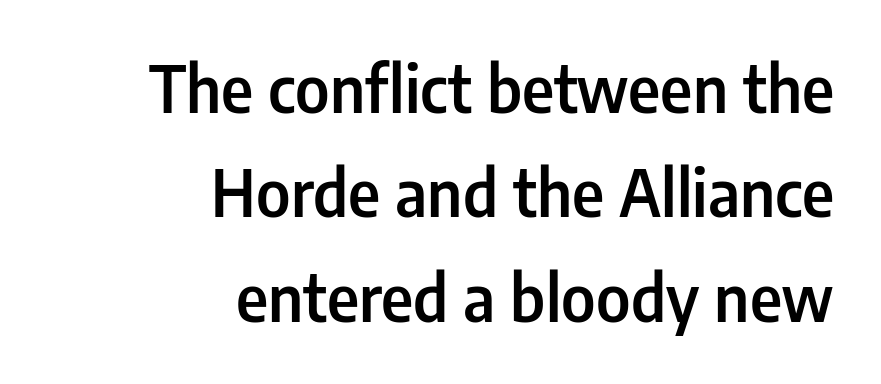
Q: Is the text bold? A: Semi-bold.
Q: Is the text italic (slanted)? A: No, it is upright.
Q: Is the typeface a serif or a sans-serif typeface? A: Sans-serif.
Q: Is the text underlined? A: No.
Q: How is the paragraph aligned? A: Right-aligned.
Q: Is the spacing between letters normal or unusually wide? A: Normal.
Q: Is the spacing between lines tight, normal or loose? A: Normal.
Q: Width (condensed, normal, or wide)? A: Condensed.
Q: Stroke contrast? A: Low.
Q: x-height? A: Medium.
Q: Monospaced? A: No.
